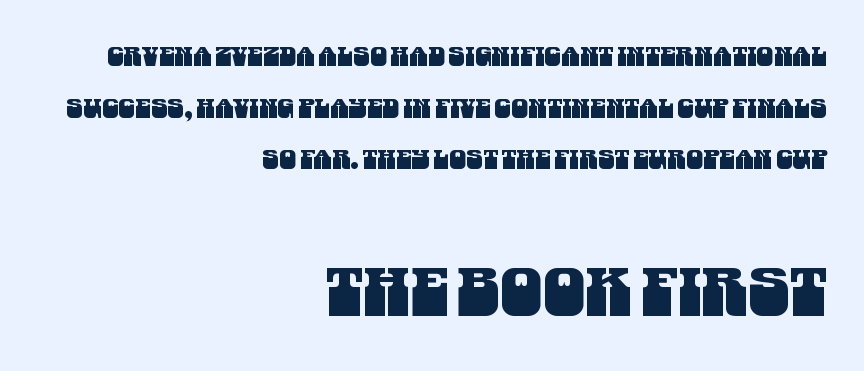
Q: Is the typeface a serif or a sans-serif typeface? A: Sans-serif.
Q: Is the text underlined? A: No.
Q: How is the paragraph aligned? A: Right-aligned.
Q: Is the spacing between letters normal or unusually wide? A: Normal.
Q: Is the spacing between lines tight, normal or loose? A: Loose.
Q: Which block of text is set in a larger size, the first (top) or the second (bottom)? A: The second (bottom) one.
Q: Width (condensed, normal, or wide)? A: Condensed.
Q: Stroke contrast? A: Medium.
Q: x-height? A: Large.
Q: Monospaced? A: No.
